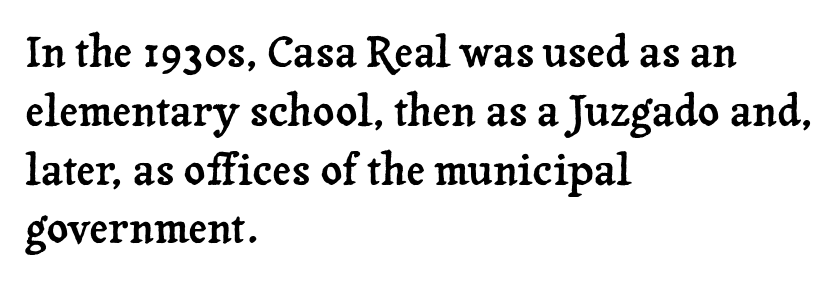
Q: Is the text italic (slanted)? A: No, it is upright.
Q: Is the typeface a serif or a sans-serif typeface? A: Serif.
Q: Is the text underlined? A: No.
Q: How is the paragraph aligned? A: Left-aligned.
Q: Is the spacing between letters normal or unusually wide? A: Normal.
Q: Is the spacing between lines tight, normal or loose? A: Normal.
Q: Width (condensed, normal, or wide)? A: Normal.
Q: Stroke contrast? A: Low.
Q: x-height? A: Medium.
Q: Monospaced? A: No.
